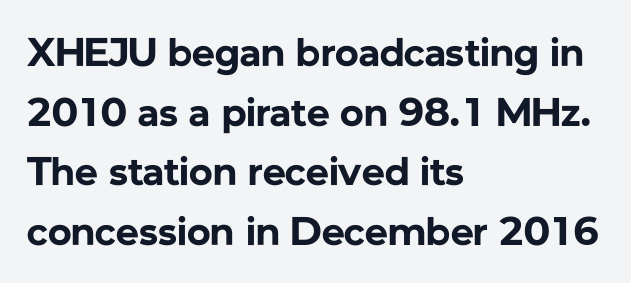
Q: Is the text bold? A: Yes.
Q: Is the text italic (slanted)? A: No, it is upright.
Q: Is the typeface a serif or a sans-serif typeface? A: Sans-serif.
Q: Is the text underlined? A: No.
Q: How is the paragraph aligned? A: Left-aligned.
Q: Is the spacing between letters normal or unusually wide? A: Normal.
Q: Is the spacing between lines tight, normal or loose? A: Normal.
Q: Width (condensed, normal, or wide)? A: Normal.
Q: Stroke contrast? A: Low.
Q: x-height? A: Medium.
Q: Monospaced? A: No.
